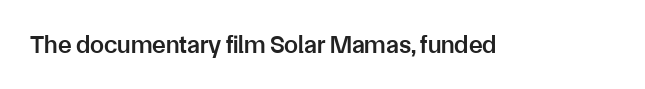
The letters stand upright; this is a roman face. Words appear dense and cohesive because spacing is normal. What weight is shown? A semibold, between regular and bold. The passage shown is not underscored anywhere.
